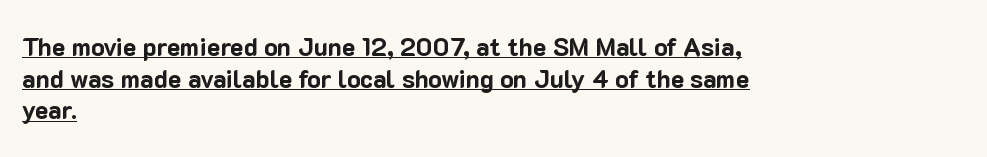
The rag falls on the right side of this text block. Vertical spacing — default. You can see a thin bar hugging the bottom of the glyphs. Emphasis by weight is at full strength: bold. These lines were composed using upright roman letters.
